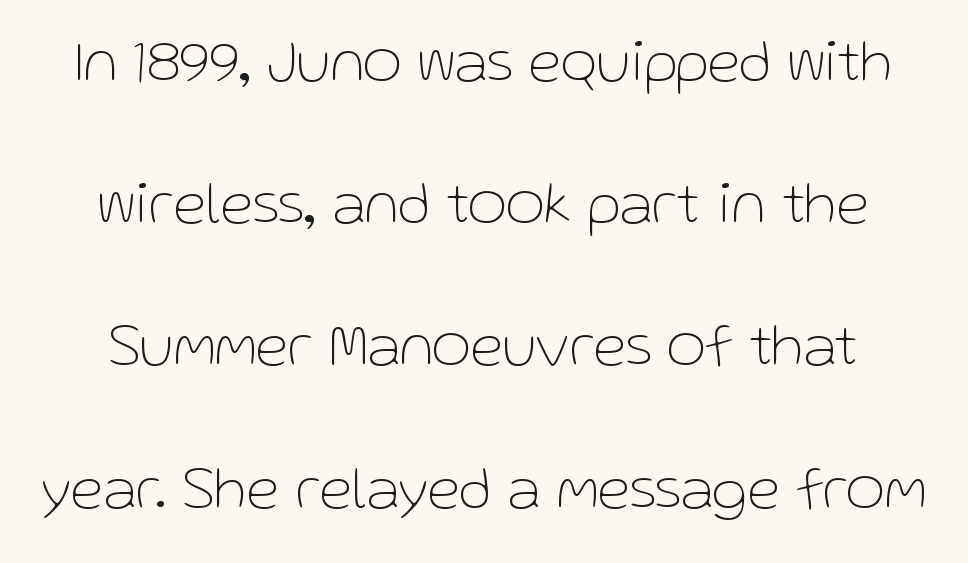
The image shows 60 px thin sans-serif type, upright; set loose line spacing (2.37x), normal letter spacing, not underlined; low stroke contrast and a medium x-height.
